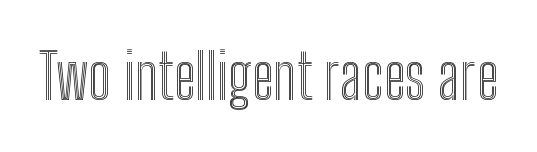
{"italic": "no", "width": "condensed", "x_height": "medium", "monospaced": "no", "underline": "no", "letter_spacing": "normal", "letter_spacing_em": 0.0, "glyph_px": 63}
